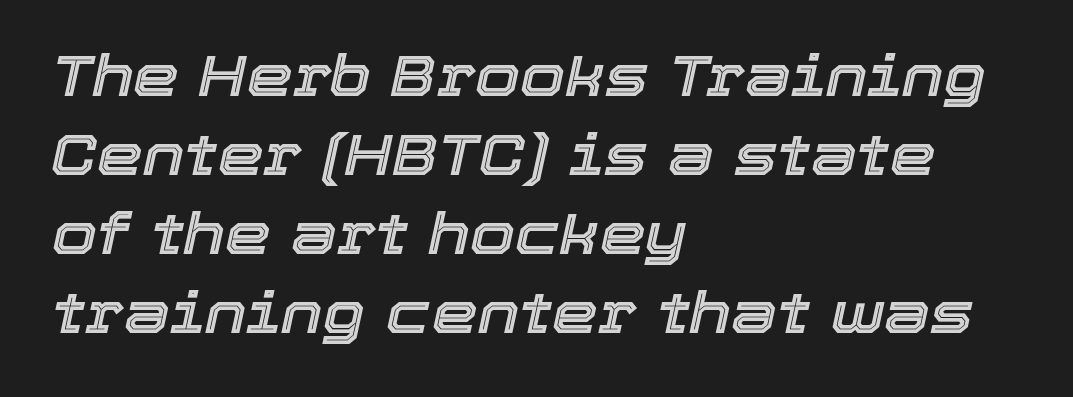
{"italic": "yes", "lean": "right", "slant_degrees": 12, "width": "normal", "x_height": "medium", "monospaced": "no", "underline": "no", "align": "left", "line_spacing": "normal", "line_spacing_ratio": 1.36, "letter_spacing": "normal", "letter_spacing_em": 0.0, "glyph_px": 58}
